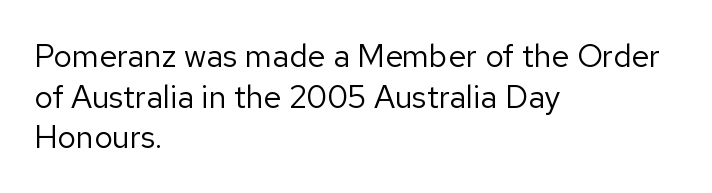
Do the letters lean? They stand straight. These lines are set flush left with a ragged right edge. The typeface has the unassuming heft of standard copy or less. The baseline area is clear. Tracking value appears to be zero — textbook default spacing.
